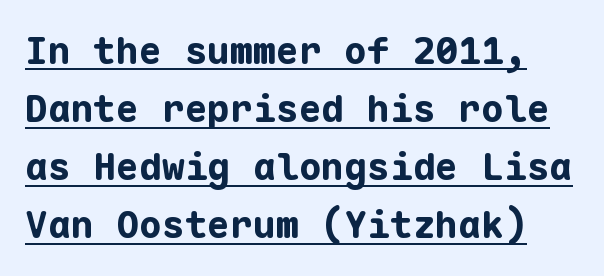
{"serif": "no", "italic": "no", "bold": "yes", "weight": "bold", "width": "normal", "stroke_contrast": "low", "x_height": "medium", "monospaced": "yes", "underline": "yes", "line_spacing": "normal", "line_spacing_ratio": 1.53, "letter_spacing": "normal", "letter_spacing_em": 0.0, "glyph_px": 38}
